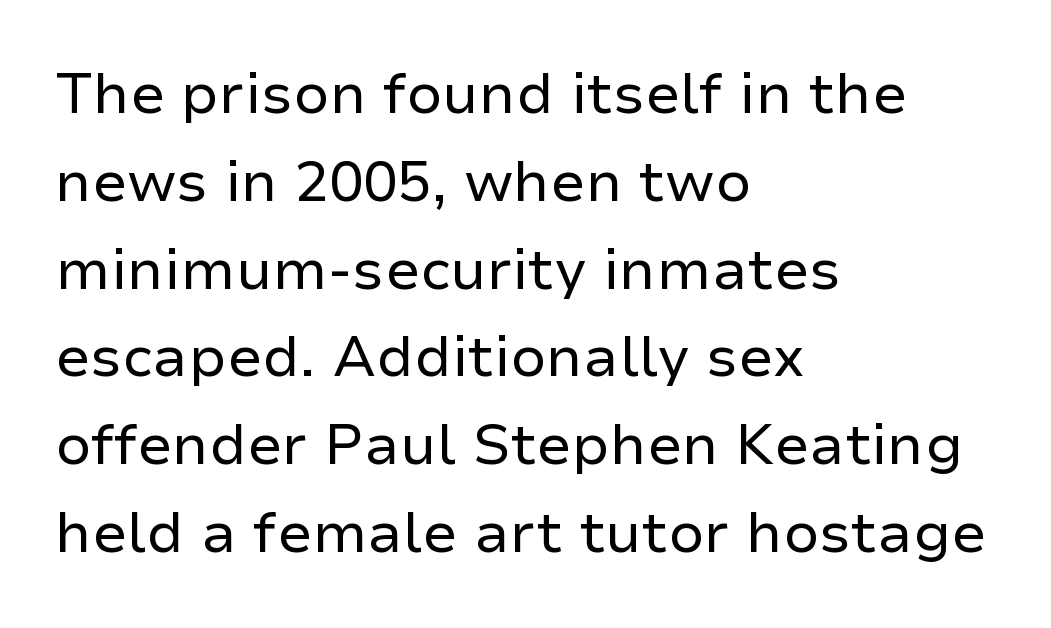
{"serif": "no", "italic": "no", "bold": "no", "weight": "regular", "width": "normal", "stroke_contrast": "low", "x_height": "medium", "monospaced": "no", "underline": "no", "align": "left", "line_spacing": "normal", "line_spacing_ratio": 1.54, "letter_spacing": "normal", "letter_spacing_em": 0.0, "glyph_px": 57}
